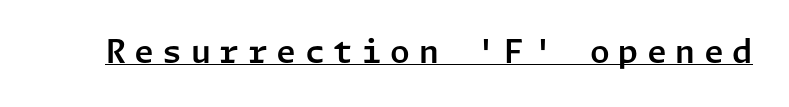
Q: Is the text italic (slanted)? A: No, it is upright.
Q: Is the typeface a serif or a sans-serif typeface? A: Sans-serif.
Q: Is the text underlined? A: Yes.
Q: Is the spacing between letters normal or unusually wide? A: Unusually wide.
Q: Width (condensed, normal, or wide)? A: Normal.
Q: Stroke contrast? A: Low.
Q: x-height? A: Medium.
